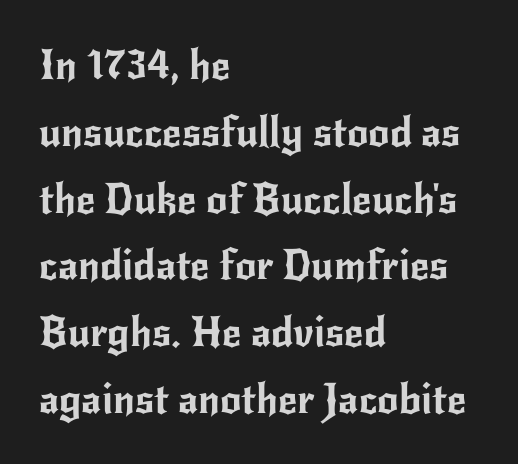
Spacing verdict: proportional, widths tailored to each character. The vertical gap from one line to the next is medium. The type is set solid horizontally, with unmodified tracking. Posture: vertical.
